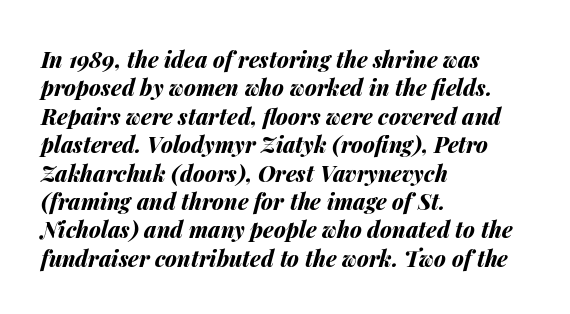
Any mark beneath the type? The region is blank. The whole block is typeset with a tilt. The lines sit at an ordinary, default distance from one another. Nothing unusual about the tracking: characters are spaced as the font intends. The rendering anchors every line to the left-hand side. Its strokes are broad and dark, the hallmark of bold type.
